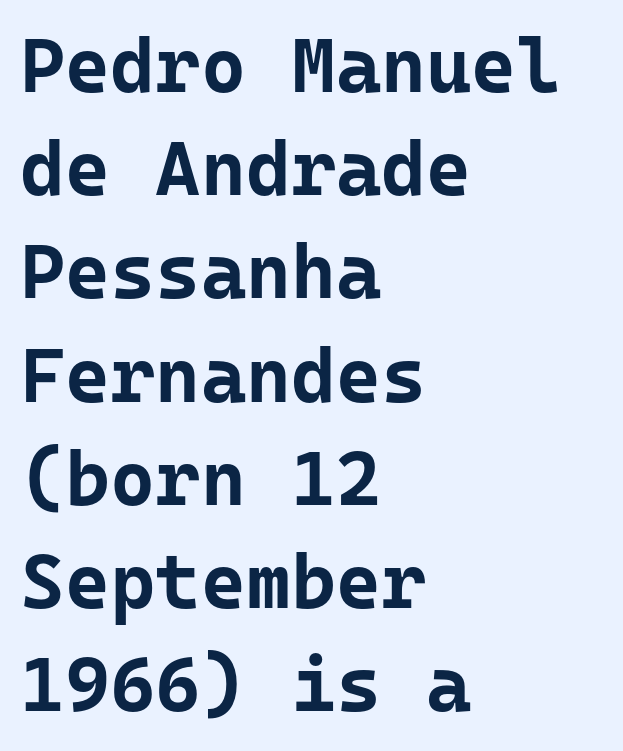
This sample has the even, mechanical cadence of fixed-width lettering. Compared with typical paragraphs, the rows here are spaced about the same. Leftover space on each line is placed entirely after the last word. Just letters on the line, the space beneath them empty. The passage shown has conventional tracking throughout.
